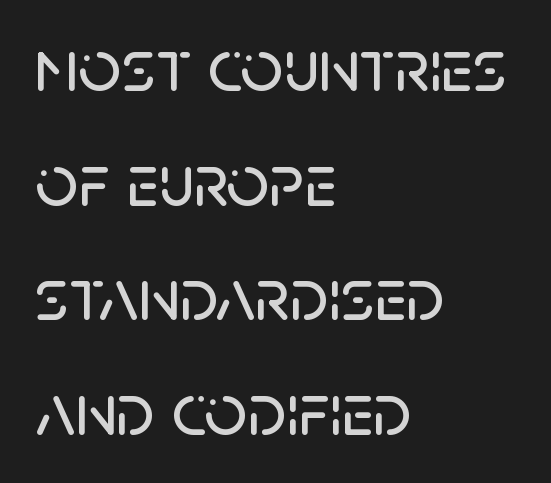
These lines were composed using upright roman letters. The paragraph shown leans on its left margin. The face used here is proportionally spaced, like ordinary book or web type. The words here are not underlined. The rendering uses a moderate line-height, typical for paragraphs. The passage shown is typeset with a sans-serif family.
